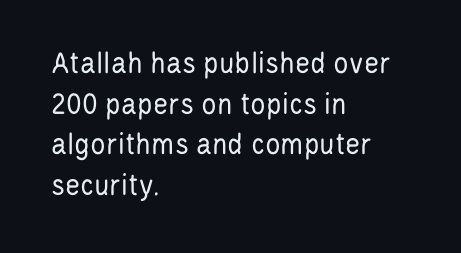
Q: Is the text bold? A: No.
Q: Is the text italic (slanted)? A: No, it is upright.
Q: Is the typeface a serif or a sans-serif typeface? A: Sans-serif.
Q: Is the text underlined? A: No.
Q: How is the paragraph aligned? A: Left-aligned.
Q: Is the spacing between letters normal or unusually wide? A: Normal.
Q: Is the spacing between lines tight, normal or loose? A: Normal.
Q: Width (condensed, normal, or wide)? A: Condensed.
Q: Stroke contrast? A: Low.
Q: x-height? A: Large.
Q: Monospaced? A: No.
